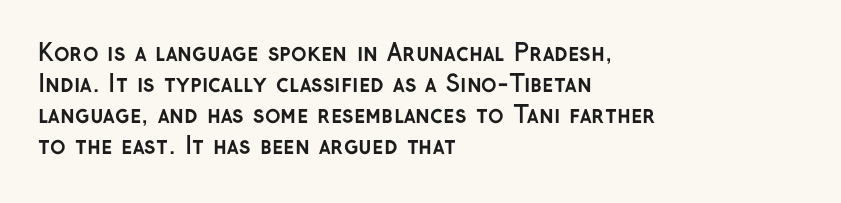
{"italic": "no", "bold": "yes", "underline": "no", "align": "left", "line_spacing": "normal", "line_spacing_ratio": 1.35, "letter_spacing": "normal", "letter_spacing_em": 0.0, "glyph_px": 23}
